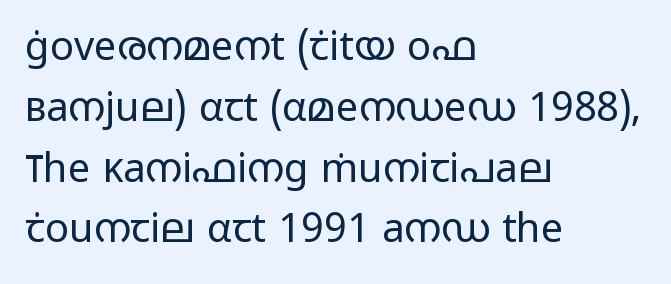
The zone under the glyphs is completely vacant. Line spacing here is normal. The letters look calm and open, with moderate or lighter stems. Line starts are locked; line ends wander. Ascenders rise straight up at ninety degrees. Nobody touched the tracking dial on this one.
